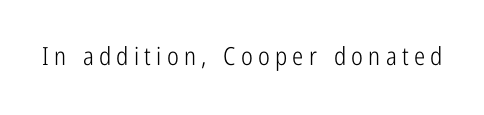
Q: Is the text bold? A: No.
Q: Is the text italic (slanted)? A: No, it is upright.
Q: Is the text underlined? A: No.
Q: Is the spacing between letters normal or unusually wide? A: Unusually wide.
